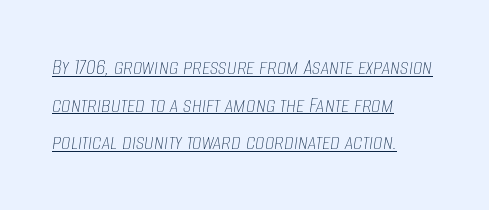
{"italic": "yes", "lean": "right", "slant_degrees": 8, "bold": "no", "underline": "yes", "align": "left", "line_spacing": "normal", "line_spacing_ratio": 1.57, "letter_spacing": "normal", "letter_spacing_em": 0.0, "glyph_px": 24}
